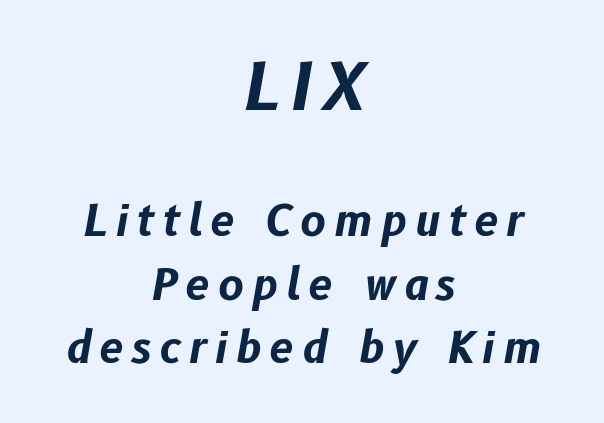
Looking at the ascenders, they clearly lean. In terms of leading, this rendering sits right in the middle. The letters advance in unequal steps, a hallmark of proportional type. Thick stems and heavy bowls — unmistakably bold. Scale decreases going downward across the two blocks. Bare-footed words on every line.
